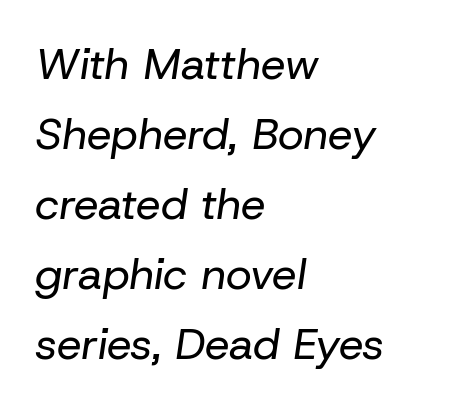
Q: Is the text bold? A: No.
Q: Is the text italic (slanted)? A: Yes, it leans right by about 8 degrees.
Q: Is the text underlined? A: No.
Q: How is the paragraph aligned? A: Left-aligned.
Q: Is the spacing between letters normal or unusually wide? A: Normal.
Q: Is the spacing between lines tight, normal or loose? A: Normal.
Q: Width (condensed, normal, or wide)? A: Normal.
Q: Stroke contrast? A: Low.
Q: x-height? A: Medium.
Q: Monospaced? A: No.
